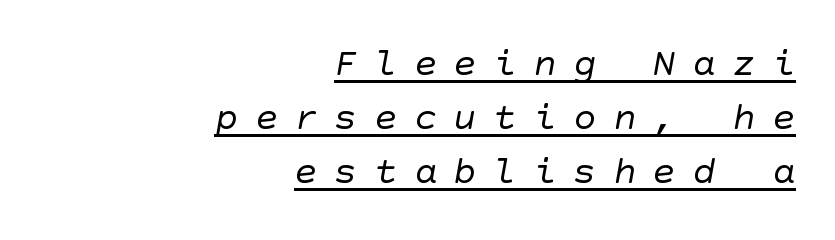
{"serif": "no", "bold": "no", "weight": "regular", "width": "normal", "stroke_contrast": "low", "x_height": "large", "underline": "yes", "align": "right", "line_spacing": "normal", "line_spacing_ratio": 1.39, "letter_spacing": "wide", "letter_spacing_em": 0.42, "glyph_px": 39}
